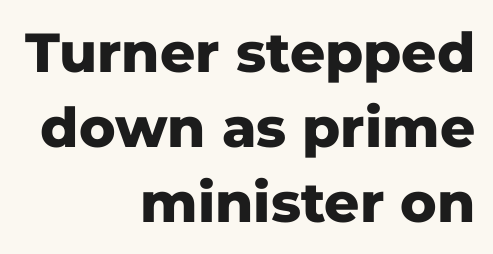
The image shows 55 px heavy sans-serif type, upright; set right-aligned, normal line spacing (1.36x), normal letter spacing, not underlined; low stroke contrast and a medium x-height.
